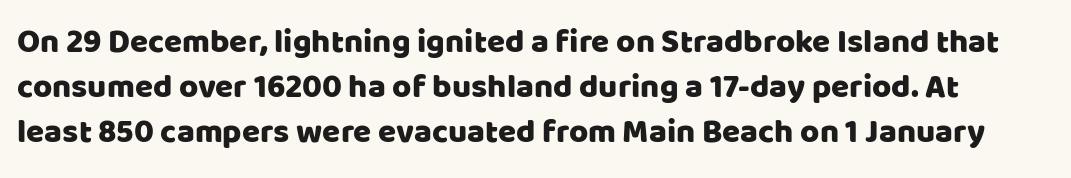
Letter spacing: default. The rendering uses a moderate line-height, typical for paragraphs. Descenders are the only things crossing below the line. Proportional: the letters do not fall into vertical columns. The type family on display is of the sans-serif kind.
